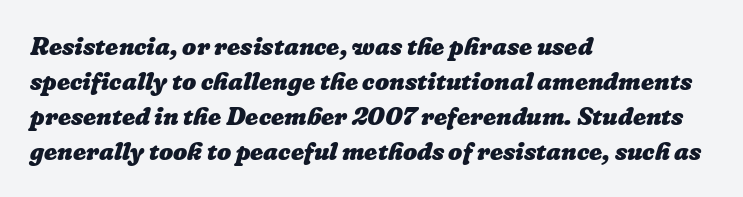
Vertically, the passage feels balanced, rows spaced as you'd expect. Each glyph is drawn with heavy, bold strokes. A classic flush-left, rag-right setting is used for this passage. The specimen omits any rule beneath the text block's lines.
